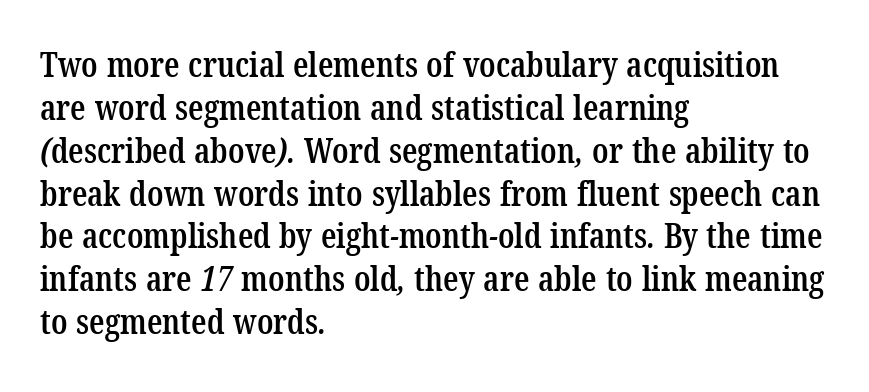
{"serif": "yes", "bold": "semi", "weight": "semibold", "width": "condensed", "stroke_contrast": "low", "x_height": "medium", "monospaced": "no", "underline": "no", "align": "left", "line_spacing": "normal", "line_spacing_ratio": 1.26, "letter_spacing": "normal", "letter_spacing_em": 0.0, "glyph_px": 34}
